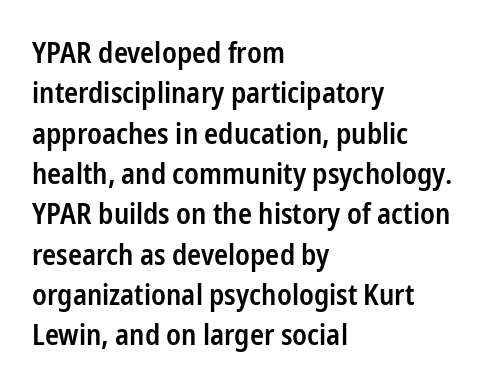
The image shows 29 px semibold, condensed sans-serif type, upright; set left-aligned, normal line spacing (1.39x), normal letter spacing, not underlined; low stroke contrast and a medium x-height.
